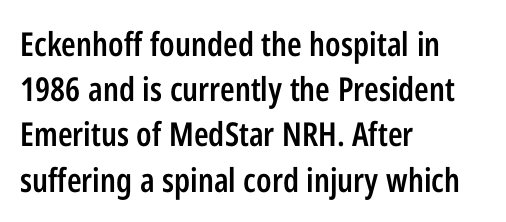
The image shows 33 px semibold, condensed sans-serif type, upright; set left-aligned, normal line spacing (1.37x), normal letter spacing, not underlined; low stroke contrast and a medium x-height.
